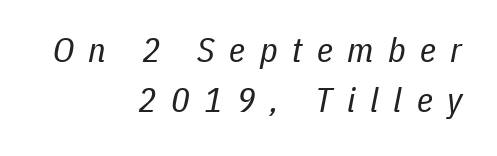
{"italic": "yes", "lean": "right", "slant_degrees": 11, "bold": "no", "weight": "regular", "width": "condensed", "stroke_contrast": "low", "x_height": "medium", "monospaced": "no", "underline": "no", "align": "right", "line_spacing": "normal", "line_spacing_ratio": 1.48, "letter_spacing": "wide", "letter_spacing_em": 0.43, "glyph_px": 34}
